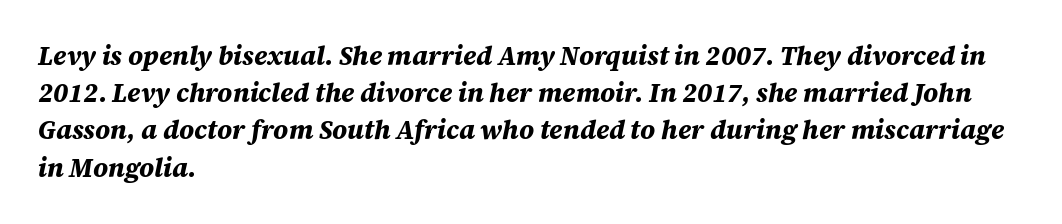
{"italic": "yes", "lean": "right", "slant_degrees": 12, "bold": "yes", "underline": "no", "align": "left", "line_spacing": "normal", "line_spacing_ratio": 1.43, "letter_spacing": "normal", "letter_spacing_em": 0.0, "glyph_px": 26}
